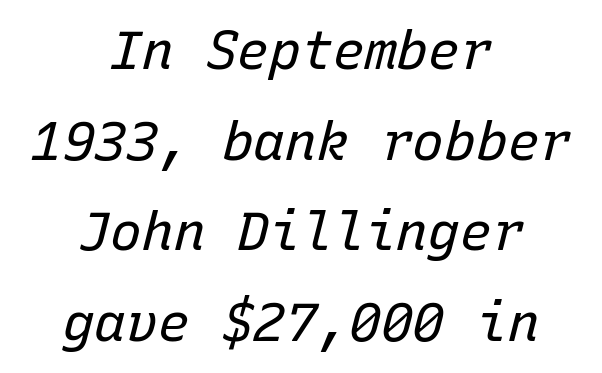
These lines keep a tight, regular rhythm from letter to letter. Plain, unruled lines of type. The rag falls on both sides of this text block equally. Slanted lettering throughout. The font is comparable to plain body text, perhaps lighter. These lines are rendered in a fixed-pitch font.
